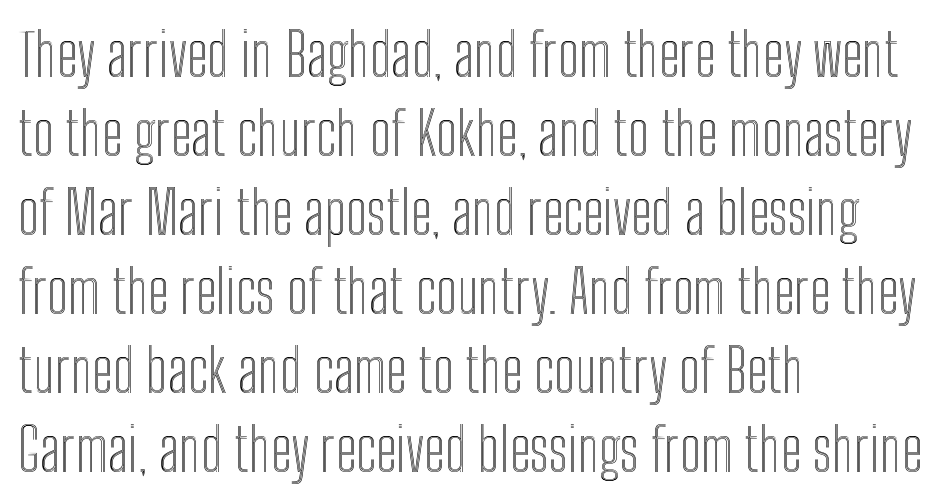
{"italic": "no", "width": "condensed", "x_height": "medium", "monospaced": "no", "underline": "no", "align": "left", "line_spacing": "normal", "line_spacing_ratio": 1.34, "letter_spacing": "normal", "letter_spacing_em": 0.0, "glyph_px": 59}
